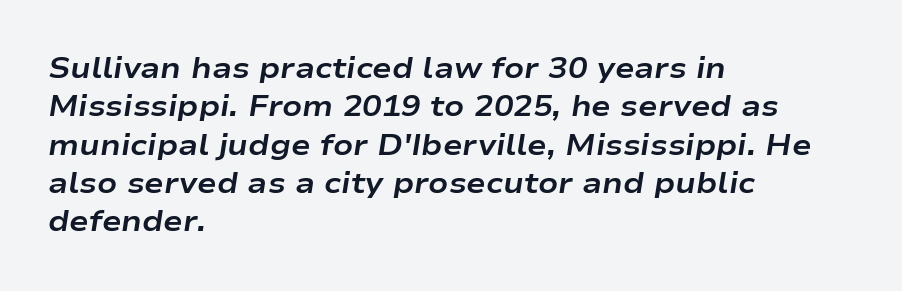
{"italic": "yes", "lean": "right", "slant_degrees": 9, "bold": "yes", "weight": "bold", "width": "wide", "stroke_contrast": "low", "x_height": "medium", "monospaced": "no", "underline": "no", "align": "left", "line_spacing": "normal", "line_spacing_ratio": 1.32, "letter_spacing": "normal", "letter_spacing_em": 0.0, "glyph_px": 29}
